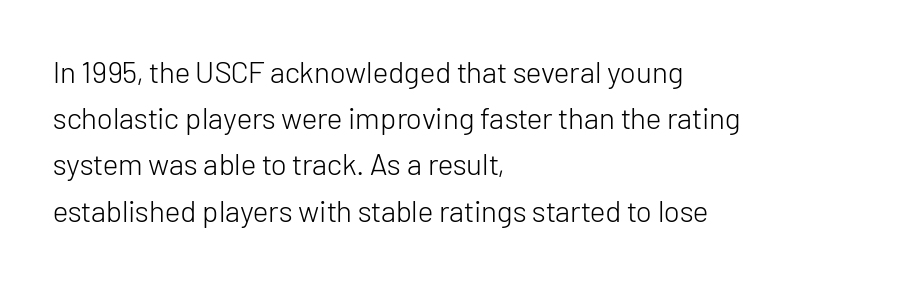
{"serif": "no", "italic": "no", "bold": "no", "weight": "light", "width": "normal", "stroke_contrast": "low", "x_height": "medium", "monospaced": "no", "underline": "no", "align": "left", "line_spacing": "normal", "line_spacing_ratio": 1.54, "letter_spacing": "normal", "letter_spacing_em": 0.0, "glyph_px": 30}
